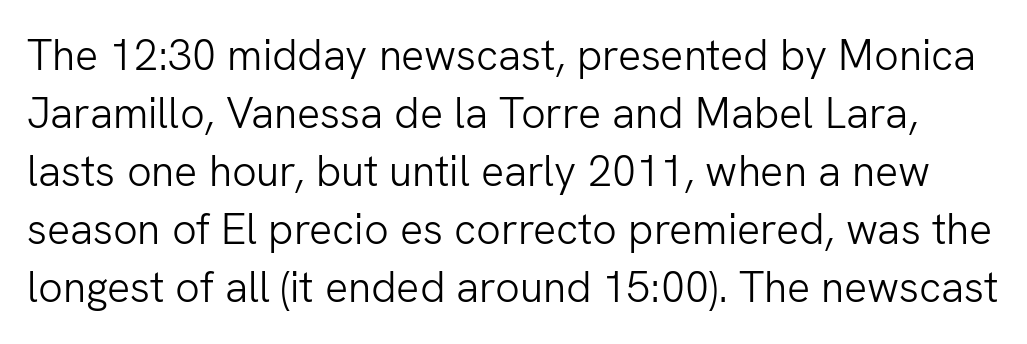
Q: Is the text bold? A: No.
Q: Is the text italic (slanted)? A: No, it is upright.
Q: Is the typeface a serif or a sans-serif typeface? A: Sans-serif.
Q: Is the text underlined? A: No.
Q: Is the spacing between letters normal or unusually wide? A: Normal.
Q: Is the spacing between lines tight, normal or loose? A: Normal.
Q: Width (condensed, normal, or wide)? A: Normal.
Q: Stroke contrast? A: Low.
Q: x-height? A: Medium.
Q: Monospaced? A: No.
